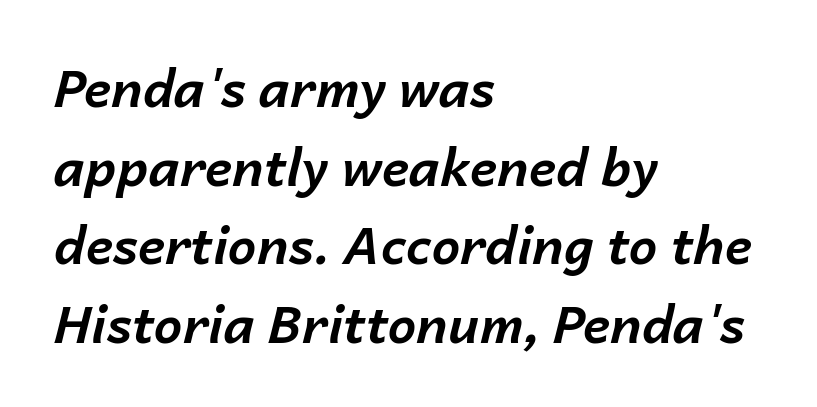
Horizontal alignment here is leftward, the default for most running prose. Italic: yes, the glyphs are oblique. Looks like regular typesetting: each glyph gets only the width it needs. What weight is shown? A full bold with thick strokes. Each row of text sits above clean, open space.
